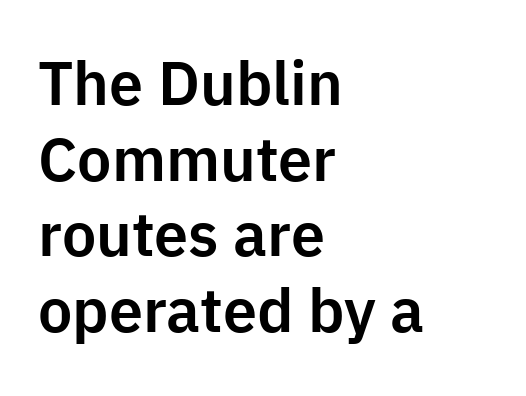
{"serif": "no", "italic": "no", "width": "normal", "stroke_contrast": "low", "x_height": "medium", "monospaced": "no", "underline": "no", "align": "left", "line_spacing_ratio": 1.24, "letter_spacing": "normal", "letter_spacing_em": 0.0, "glyph_px": 61}
